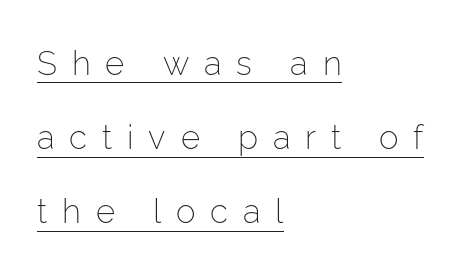
The image shows 33 px light sans-serif type, upright; set left-aligned, loose line spacing (2.25x), unusually wide letter spacing (+0.45 em), underlined; low stroke contrast and a medium x-height.
